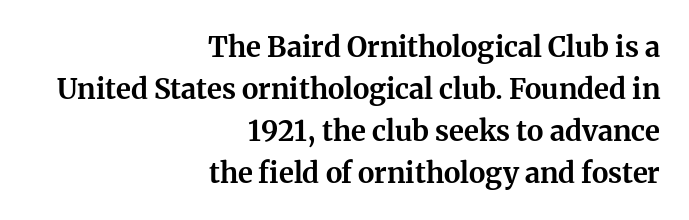
Q: Is the text bold? A: Yes.
Q: Is the text italic (slanted)? A: No, it is upright.
Q: Is the typeface a serif or a sans-serif typeface? A: Serif.
Q: Is the text underlined? A: No.
Q: How is the paragraph aligned? A: Right-aligned.
Q: Is the spacing between letters normal or unusually wide? A: Normal.
Q: Is the spacing between lines tight, normal or loose? A: Normal.
Q: Width (condensed, normal, or wide)? A: Normal.
Q: Stroke contrast? A: Medium.
Q: x-height? A: Medium.
Q: Monospaced? A: No.
